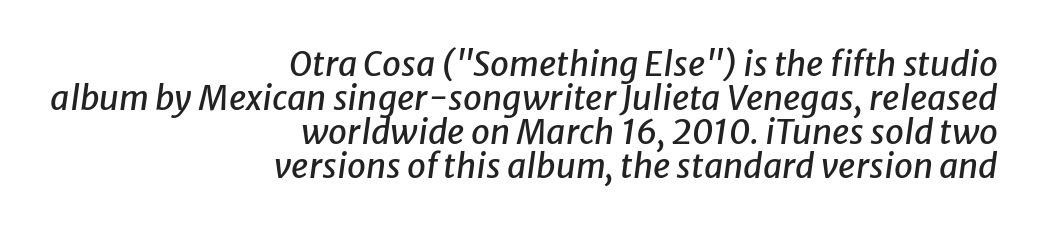
Q: Is the text italic (slanted)? A: Yes, it leans right by about 8 degrees.
Q: Is the text underlined? A: No.
Q: How is the paragraph aligned? A: Right-aligned.
Q: Is the spacing between letters normal or unusually wide? A: Normal.
Q: Is the spacing between lines tight, normal or loose? A: Tight.
Q: Width (condensed, normal, or wide)? A: Normal.
Q: Stroke contrast? A: Low.
Q: x-height? A: Medium.
Q: Monospaced? A: No.
